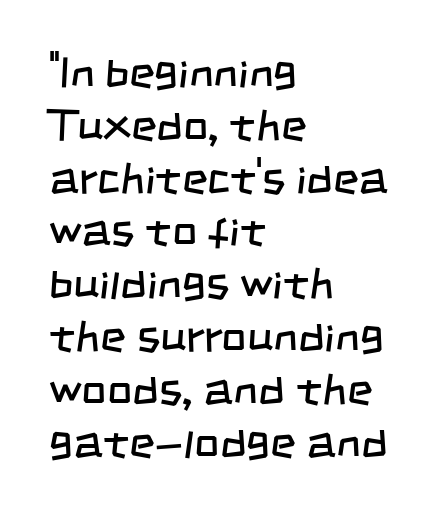
The image shows 44 px regular-weight, condensed sans-serif type; set left-aligned, line spacing 1.2x, normal letter spacing, not underlined; low stroke contrast and a large x-height.
